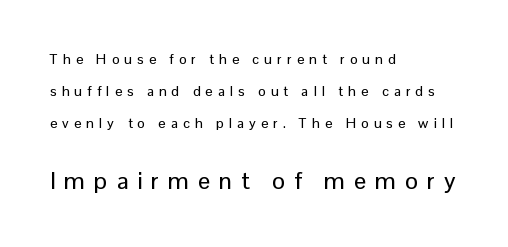
The image shows 24 px text type, upright; set left-aligned, loose line spacing (2.27x), unusually wide letter spacing (+0.37 em), not underlined; the second (bottom) block is 1.71x larger.
